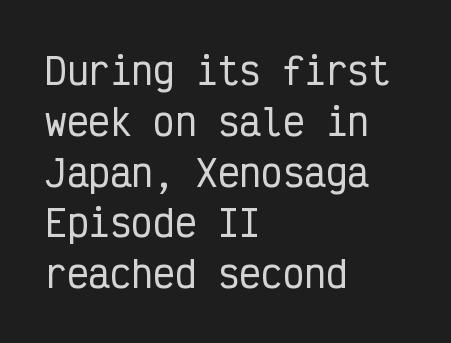
The image shows 36 px condensed sans-serif type, upright, monospaced; set left-aligned, normal line spacing (1.41x), normal letter spacing, not underlined; low stroke contrast and a medium x-height.
